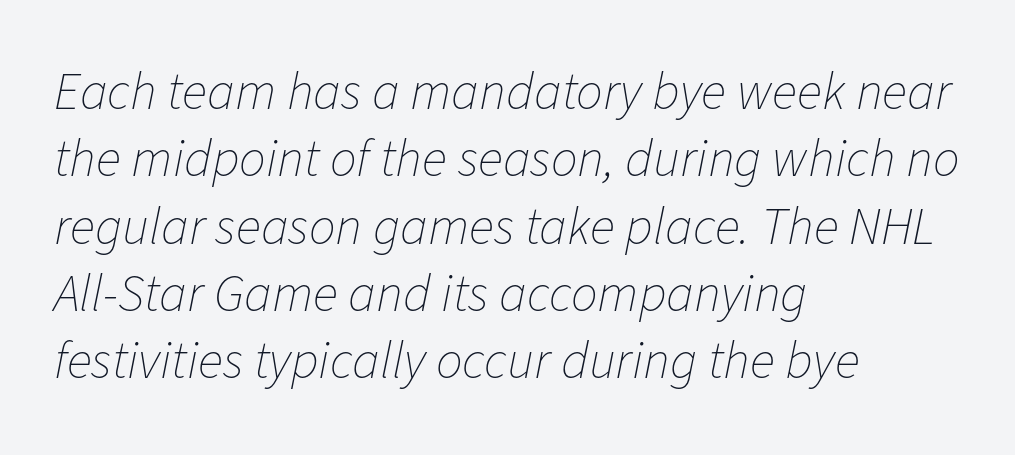
The image shows 53 px thin type, italic (leaning right); set left-aligned, normal line spacing (1.27x), normal letter spacing, not underlined; low stroke contrast and a medium x-height.
